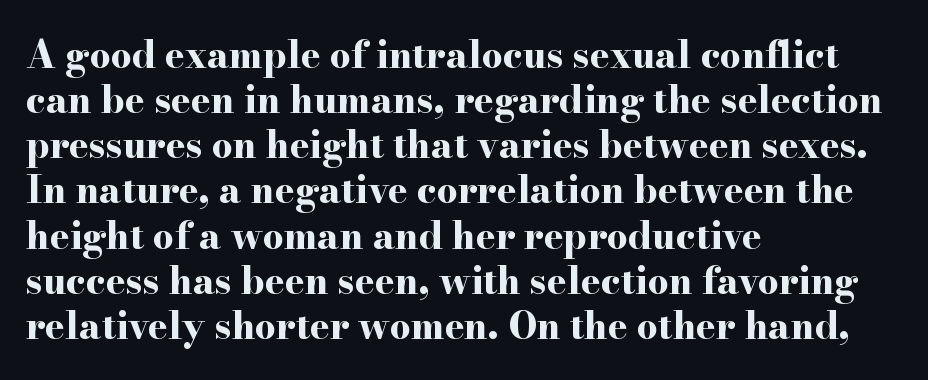
The gap between lines stays unmarked. This sample uses an upright cut, with every glyph sitting square on the baseline. Each letter keeps its own natural width here, so spacing adapts to shape. Students, note that the glyphs here touch the page at normal intervals. The face used here is seriffed, in the tradition of book romans. A dark, heavy texture on the line: the type is bold.
